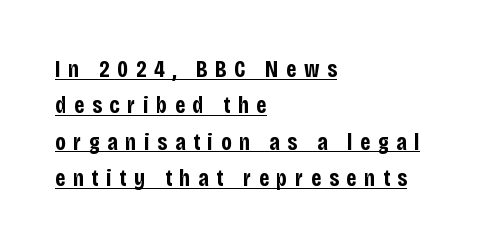
The image shows 23 px bold type, upright; set left-aligned, normal line spacing (1.58x), unusually wide letter spacing (+0.34 em), underlined.
